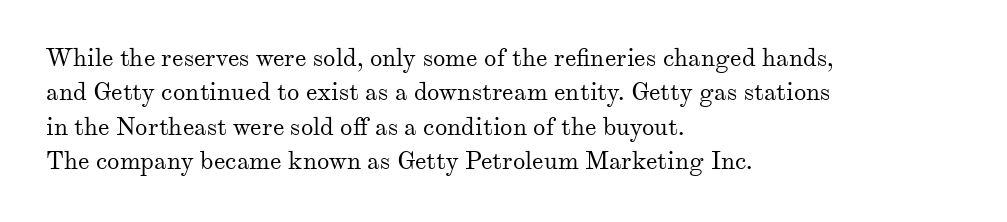
Spacing between characters is what you'd get straight out of the box. The passage shown is not underscored anywhere. The lines in this sample share a left origin and differ only in where they stop. The lines sit at an ordinary, default distance from one another. Is the type heavy? It reads as light-to-regular instead.
